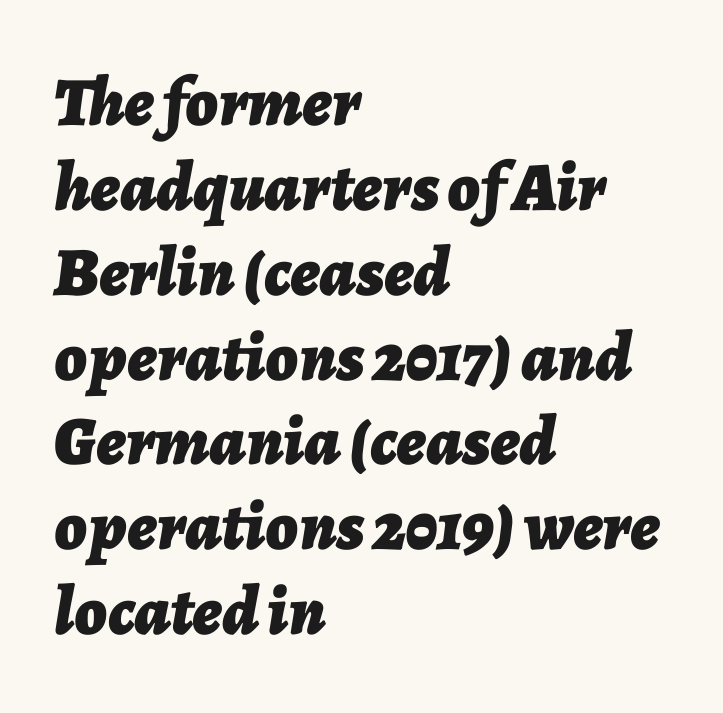
The image shows 69 px bold type, italic (leaning right); set left-aligned, line spacing 1.23x, normal letter spacing, not underlined; low stroke contrast and a medium x-height.
